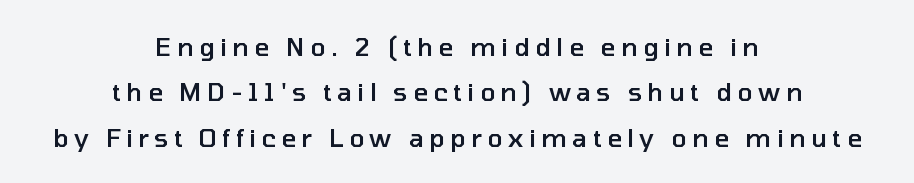
Quick note: not italic, upright. The paragraph has two soft edges and a firm central axis. The font is running at a semibold setting, under full bold. The passage shown is not underscored anywhere. The letterforms stand isolated, each surrounded by extra space.
